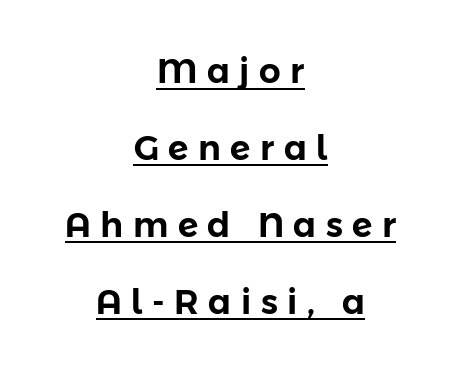
Q: Is the text italic (slanted)? A: No, it is upright.
Q: Is the typeface a serif or a sans-serif typeface? A: Sans-serif.
Q: Is the text underlined? A: Yes.
Q: How is the paragraph aligned? A: Centered.
Q: Is the spacing between letters normal or unusually wide? A: Unusually wide.
Q: Is the spacing between lines tight, normal or loose? A: Loose.
Q: Width (condensed, normal, or wide)? A: Normal.
Q: Stroke contrast? A: Low.
Q: x-height? A: Medium.
Q: Monospaced? A: No.
